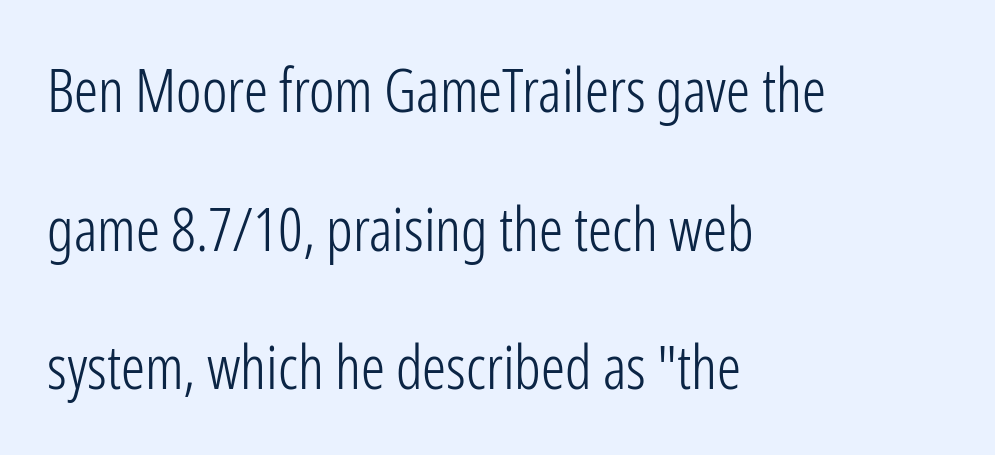
{"serif": "no", "italic": "no", "bold": "no", "weight": "light", "width": "condensed", "stroke_contrast": "low", "x_height": "medium", "monospaced": "no", "underline": "no", "align": "left", "line_spacing": "loose", "line_spacing_ratio": 2.31, "letter_spacing": "normal", "letter_spacing_em": 0.0, "glyph_px": 60}
